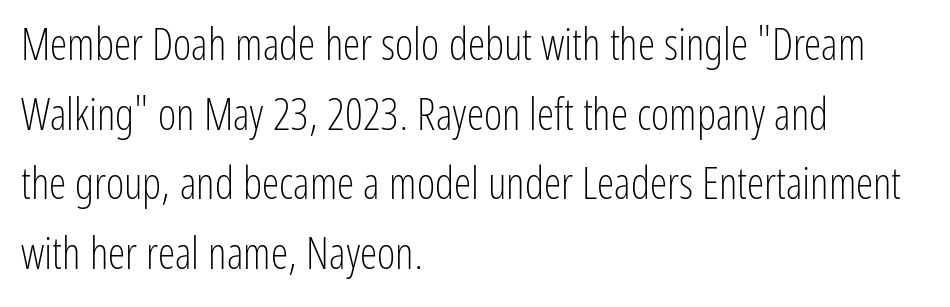
The image shows 44 px light, condensed sans-serif type, upright; set left-aligned, normal line spacing (1.58x), normal letter spacing, not underlined; low stroke contrast and a medium x-height.
